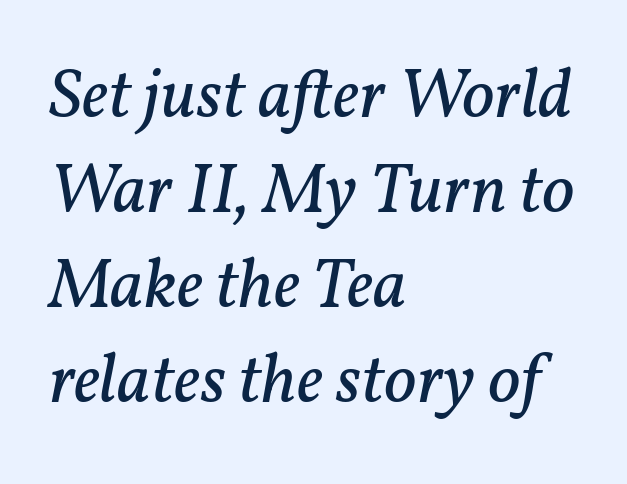
The image shows 71 px regular-weight serif type, italic (leaning right); set left-aligned, normal line spacing (1.34x), normal letter spacing, not underlined; low stroke contrast and a medium x-height.
